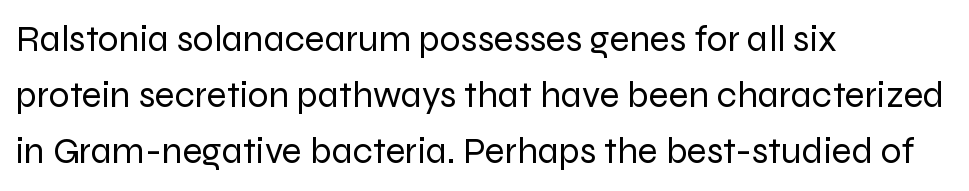
Q: Is the text bold? A: No.
Q: Is the text italic (slanted)? A: No, it is upright.
Q: Is the typeface a serif or a sans-serif typeface? A: Sans-serif.
Q: Is the text underlined? A: No.
Q: How is the paragraph aligned? A: Left-aligned.
Q: Is the spacing between letters normal or unusually wide? A: Normal.
Q: Is the spacing between lines tight, normal or loose? A: Normal.
Q: Width (condensed, normal, or wide)? A: Normal.
Q: Stroke contrast? A: Low.
Q: x-height? A: Medium.
Q: Monospaced? A: No.
